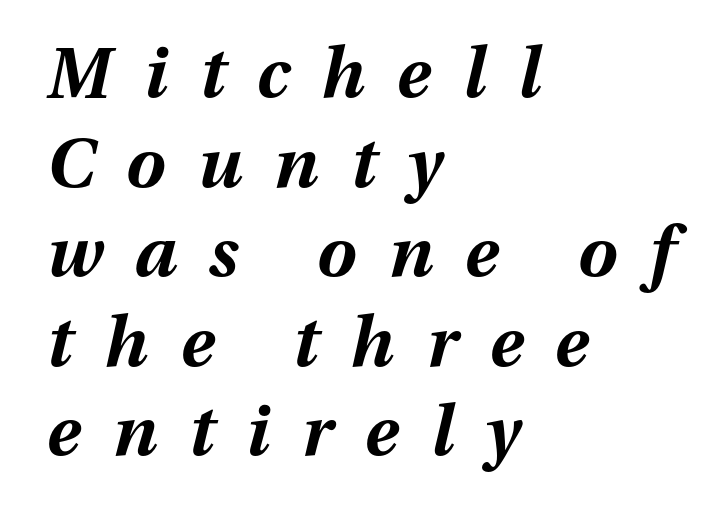
{"italic": "yes", "lean": "right", "slant_degrees": 13, "bold": "yes", "weight": "bold", "width": "normal", "stroke_contrast": "medium", "x_height": "medium", "monospaced": "no", "underline": "no", "align": "left", "line_spacing": "normal", "line_spacing_ratio": 1.28, "letter_spacing": "wide", "letter_spacing_em": 0.46, "glyph_px": 70}
